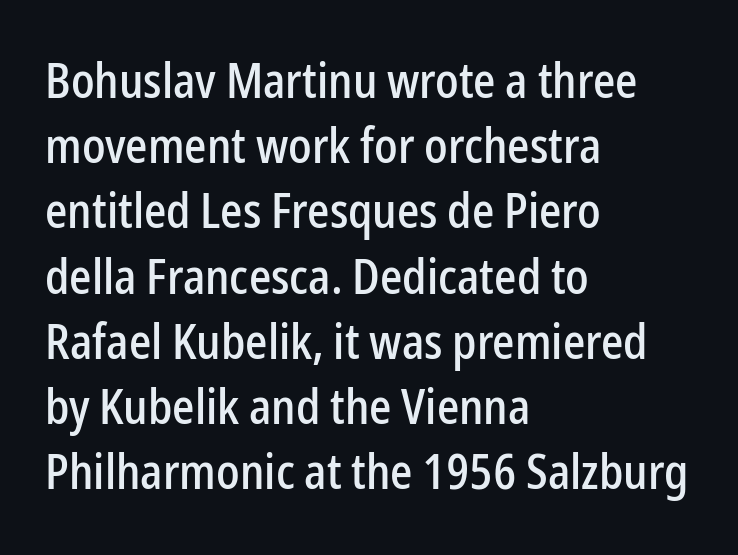
The area under the type is left untouched. Proportional: the letters do not fall into vertical columns. The type sits square on the baseline with zero lean. Notice how descenders clear the ascenders below comfortably — that's standard leading. The letters carry no serifs — their stems end cleanly without finishing strokes. Observe the ordinary spacing: letters are neighbours, not strangers.
